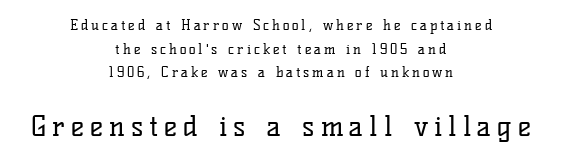
Q: Is the text bold? A: No.
Q: Is the text italic (slanted)? A: No, it is upright.
Q: Is the typeface a serif or a sans-serif typeface? A: Serif.
Q: Is the text underlined? A: No.
Q: How is the paragraph aligned? A: Centered.
Q: Is the spacing between letters normal or unusually wide? A: Unusually wide.
Q: Is the spacing between lines tight, normal or loose? A: Normal.
Q: Which block of text is set in a larger size, the first (top) or the second (bottom)? A: The second (bottom) one.
Q: Width (condensed, normal, or wide)? A: Normal.
Q: Stroke contrast? A: Low.
Q: x-height? A: Medium.
Q: Monospaced? A: No.
